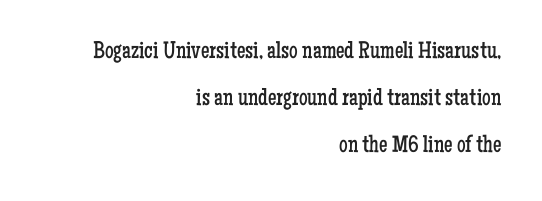
Q: Is the text bold? A: No.
Q: Is the text italic (slanted)? A: No, it is upright.
Q: Is the text underlined? A: No.
Q: How is the paragraph aligned? A: Right-aligned.
Q: Is the spacing between letters normal or unusually wide? A: Normal.
Q: Is the spacing between lines tight, normal or loose? A: Loose.
